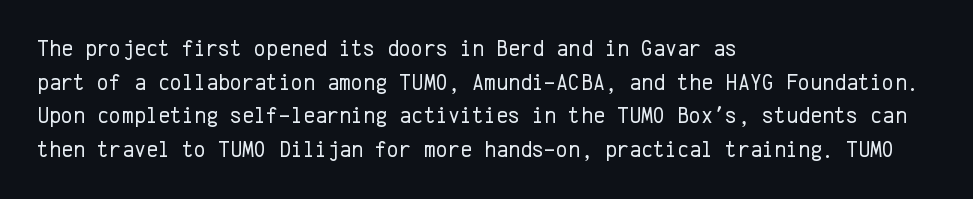
Q: Is the text bold? A: No.
Q: Is the text italic (slanted)? A: No, it is upright.
Q: Is the text underlined? A: No.
Q: How is the paragraph aligned? A: Left-aligned.
Q: Is the spacing between letters normal or unusually wide? A: Normal.
Q: Is the spacing between lines tight, normal or loose? A: Normal.
